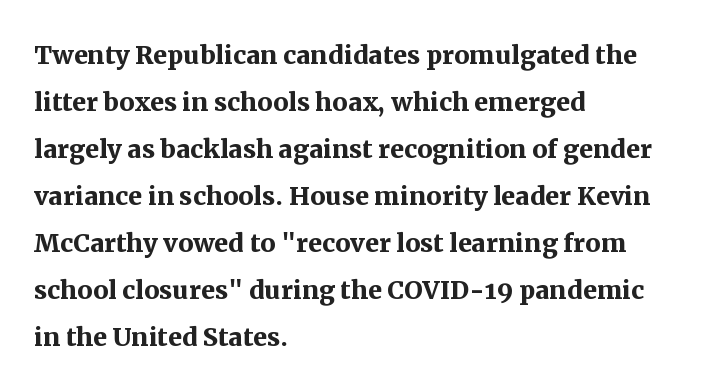
Q: Is the text bold? A: Yes.
Q: Is the text italic (slanted)? A: No, it is upright.
Q: Is the typeface a serif or a sans-serif typeface? A: Serif.
Q: Is the text underlined? A: No.
Q: How is the paragraph aligned? A: Left-aligned.
Q: Is the spacing between letters normal or unusually wide? A: Normal.
Q: Is the spacing between lines tight, normal or loose? A: Normal.
Q: Width (condensed, normal, or wide)? A: Normal.
Q: Stroke contrast? A: Medium.
Q: x-height? A: Medium.
Q: Monospaced? A: No.
